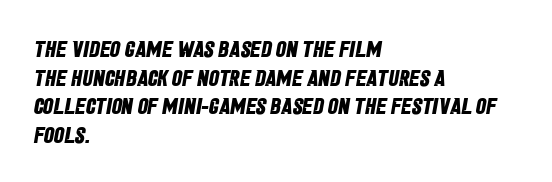
This rendering uses left alignment, leaving the right contour irregular. Nobody touched the tracking dial on this one. Strokes here are thick enough to call this a true bold. Unmarked baselines from the first word to the last.
